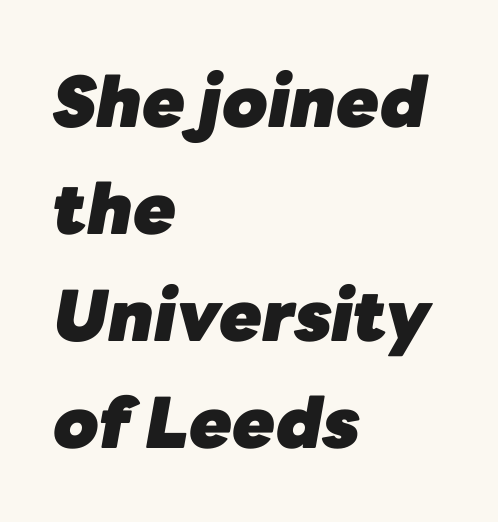
{"italic": "yes", "lean": "right", "slant_degrees": 10, "bold": "yes", "weight": "heavy", "width": "normal", "stroke_contrast": "low", "x_height": "medium", "monospaced": "no", "underline": "no", "align": "left", "line_spacing": "normal", "line_spacing_ratio": 1.53, "letter_spacing": "normal", "letter_spacing_em": 0.0, "glyph_px": 70}
